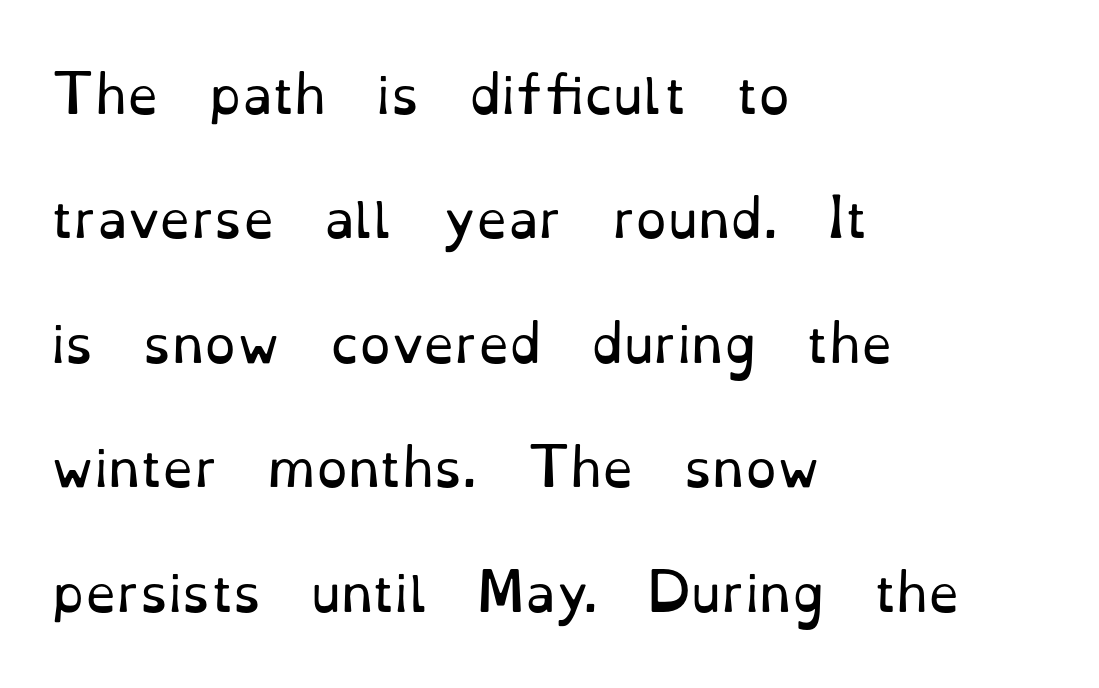
In terms of leading, this rendering errs on the spacious side. It's the straight-up-and-down kind of type. This reads as an unemphasized weight, regular at the heaviest. These lines are rendered in a variable-pitch font.
